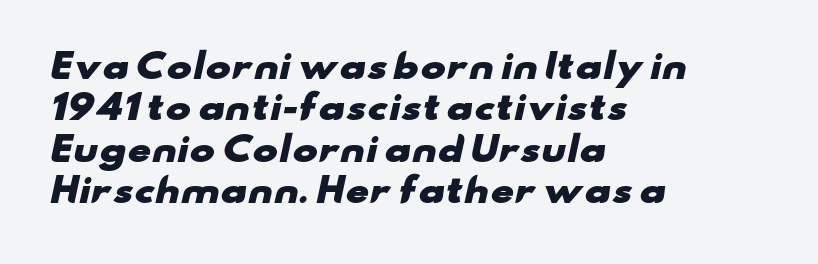
You could not count columns in this text — the font is proportionally spaced. Typographically, this falls in the sans-serif category. Nothing unusual about the tracking: characters are spaced as the font intends. The string is rendered with underlining switched off. This sample is left-justified, so line endings fall wherever the words run out. What weight is shown? A full bold with thick strokes.
